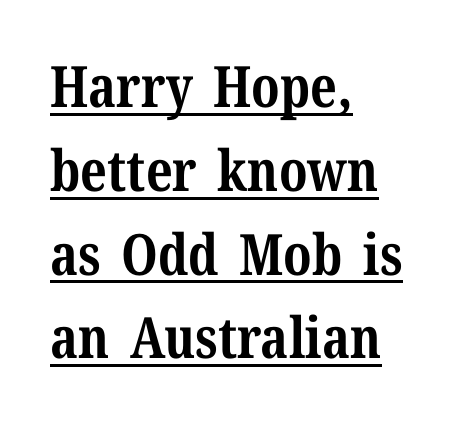
A baseline rule has been typeset under these characters. Layout note: lines flush left. The rendering uses natural spacing where letterforms have individual widths. The rendering keeps characters at their native spacing.
